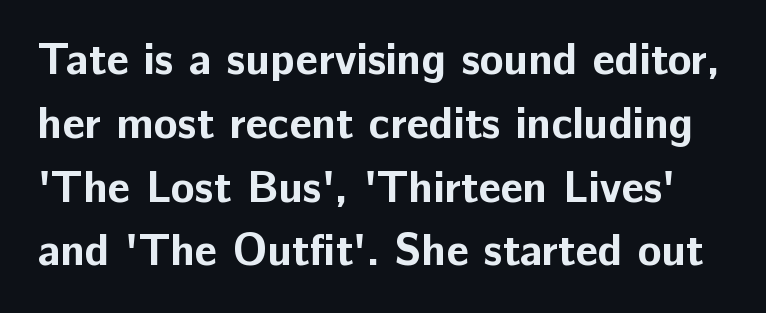
Stroke thickness is high; the sample reads as a true bold. The rendering keeps characters at their native spacing. The font's upright variant was chosen for this text. Plain, unruled lines of type.
